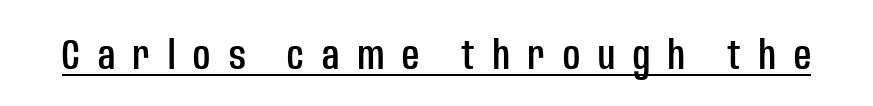
Q: Is the text italic (slanted)? A: No, it is upright.
Q: Is the typeface a serif or a sans-serif typeface? A: Sans-serif.
Q: Is the text underlined? A: Yes.
Q: Is the spacing between letters normal or unusually wide? A: Unusually wide.
Q: Width (condensed, normal, or wide)? A: Condensed.
Q: Stroke contrast? A: Low.
Q: x-height? A: Large.
Q: Monospaced? A: No.
